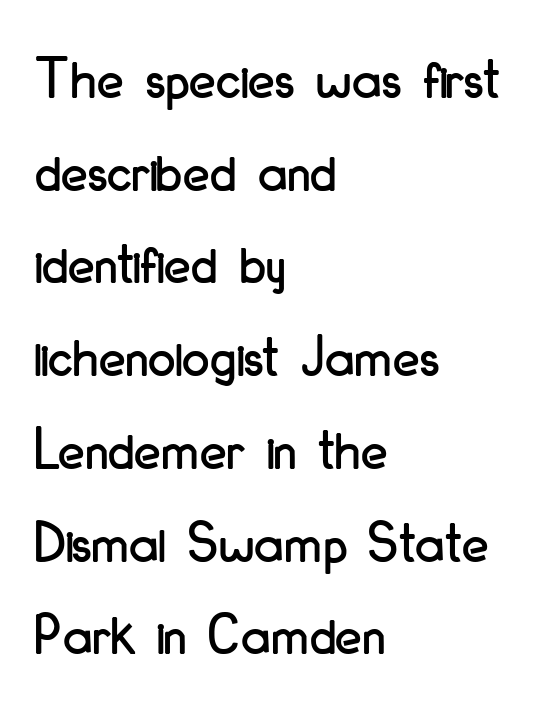
Q: Is the text italic (slanted)? A: No, it is upright.
Q: Is the typeface a serif or a sans-serif typeface? A: Sans-serif.
Q: Is the text underlined? A: No.
Q: How is the paragraph aligned? A: Left-aligned.
Q: Is the spacing between letters normal or unusually wide? A: Normal.
Q: Is the spacing between lines tight, normal or loose? A: Normal.
Q: Width (condensed, normal, or wide)? A: Condensed.
Q: Stroke contrast? A: Low.
Q: x-height? A: Small.
Q: Monospaced? A: No.
